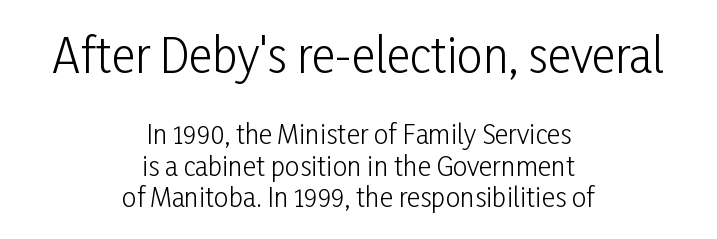
Q: Is the text bold? A: No.
Q: Is the text italic (slanted)? A: No, it is upright.
Q: Is the typeface a serif or a sans-serif typeface? A: Sans-serif.
Q: Is the text underlined? A: No.
Q: How is the paragraph aligned? A: Centered.
Q: Is the spacing between letters normal or unusually wide? A: Normal.
Q: Which block of text is set in a larger size, the first (top) or the second (bottom)? A: The first (top) one.
Q: Width (condensed, normal, or wide)? A: Condensed.
Q: Stroke contrast? A: Low.
Q: x-height? A: Medium.
Q: Monospaced? A: No.
